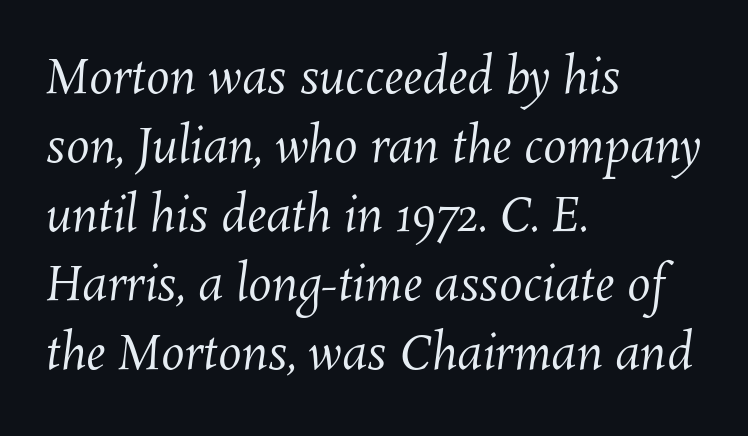
The passage shown stacks its lines at a standard gap. Beneath every word, the page is bare. The line texture is even and compact thanks to regular tracking. You could not count columns in this text — the font is proportionally spaced. Leftover space on each line is placed entirely after the last word.
